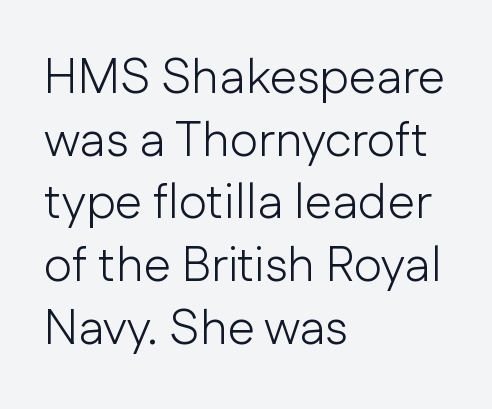
{"serif": "no", "italic": "no", "bold": "no", "weight": "light", "width": "normal", "stroke_contrast": "low", "x_height": "medium", "monospaced": "no", "underline": "no", "align": "left", "line_spacing": "normal", "line_spacing_ratio": 1.28, "letter_spacing": "normal", "letter_spacing_em": 0.0, "glyph_px": 49}
